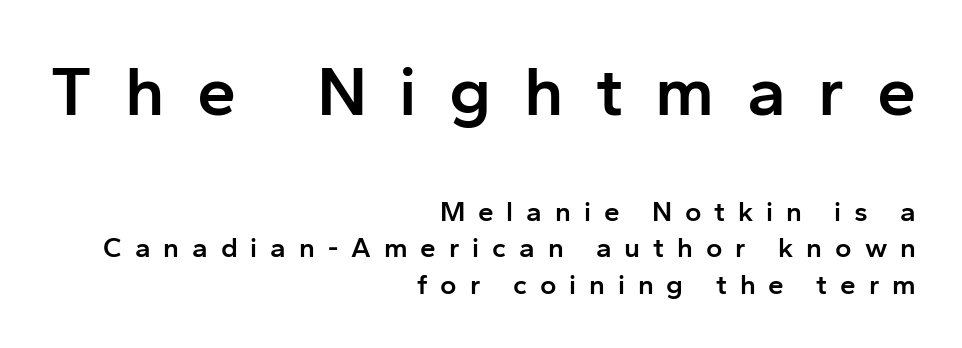
{"serif": "no", "italic": "no", "bold": "semi", "weight": "semibold", "width": "normal", "stroke_contrast": "low", "x_height": "medium", "monospaced": "no", "underline": "no", "align": "right", "line_spacing": "normal", "line_spacing_ratio": 1.3, "letter_spacing": "wide", "letter_spacing_em": 0.46, "larger_block": "first", "size_ratio": 2.5, "glyph_px": 70}
